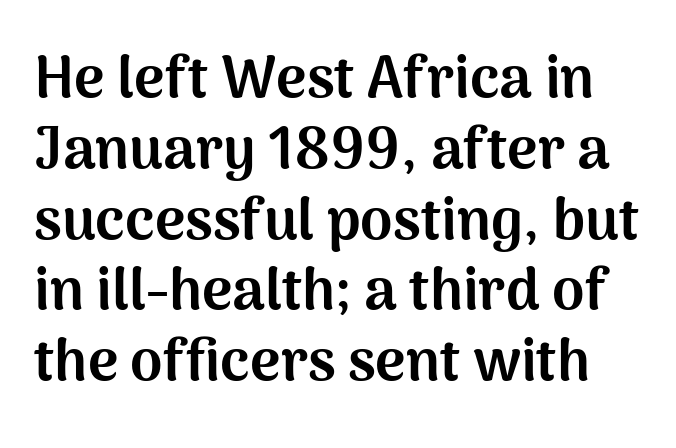
Look at the tracking — it's just the regular setting, nothing added. Italic: no, the glyphs are upright roman. The space directly below the letters is spotless. The passage shown is typed in a proportional face where columns would drift. The designer went with a sans here, leaving each stem footless. The glyphs have the mass of a bold cut.
